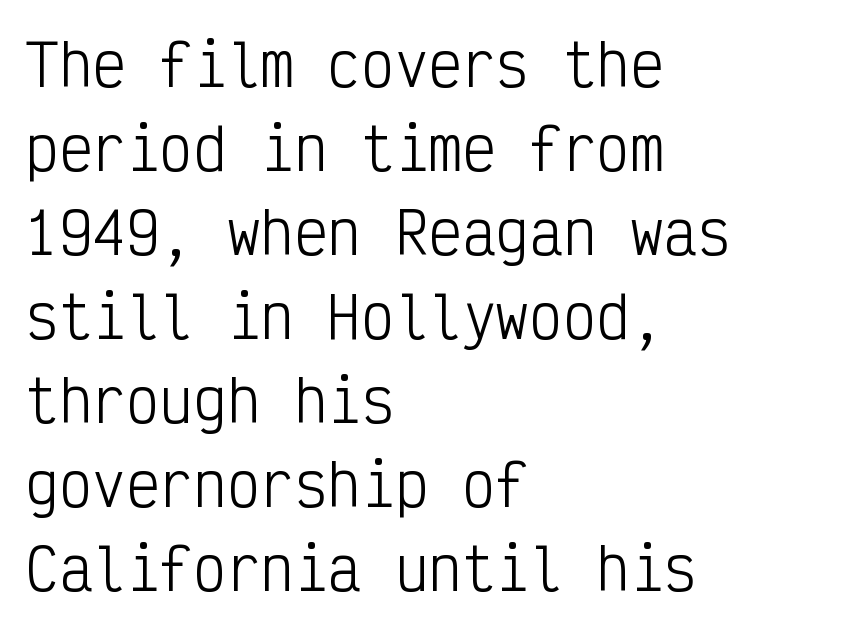
The image shows 56 px light, condensed sans-serif type, upright, monospaced; set left-aligned, normal line spacing (1.5x), normal letter spacing, not underlined; low stroke contrast and a medium x-height.
